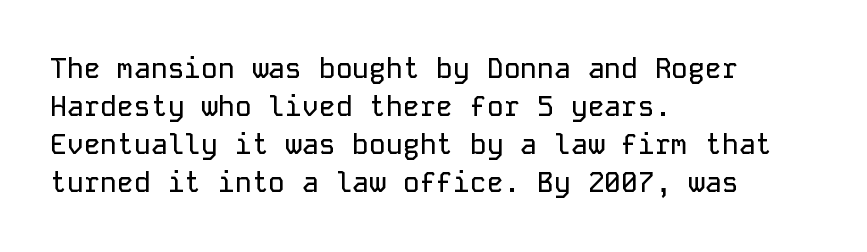
Q: Is the text italic (slanted)? A: No, it is upright.
Q: Is the typeface a serif or a sans-serif typeface? A: Sans-serif.
Q: Is the text underlined? A: No.
Q: How is the paragraph aligned? A: Left-aligned.
Q: Is the spacing between letters normal or unusually wide? A: Normal.
Q: Is the spacing between lines tight, normal or loose? A: Normal.
Q: Width (condensed, normal, or wide)? A: Normal.
Q: Stroke contrast? A: Low.
Q: x-height? A: Medium.
Q: Monospaced? A: Yes.
